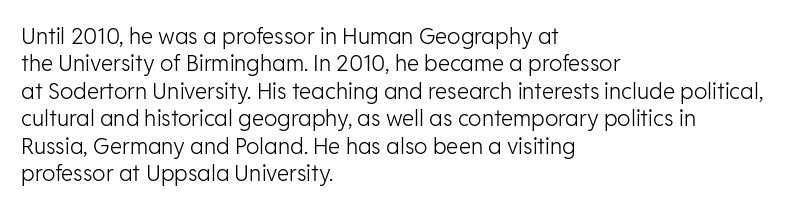
Q: Is the text bold? A: No.
Q: Is the text italic (slanted)? A: No, it is upright.
Q: Is the text underlined? A: No.
Q: How is the paragraph aligned? A: Left-aligned.
Q: Is the spacing between letters normal or unusually wide? A: Normal.
Q: Is the spacing between lines tight, normal or loose? A: Normal.
